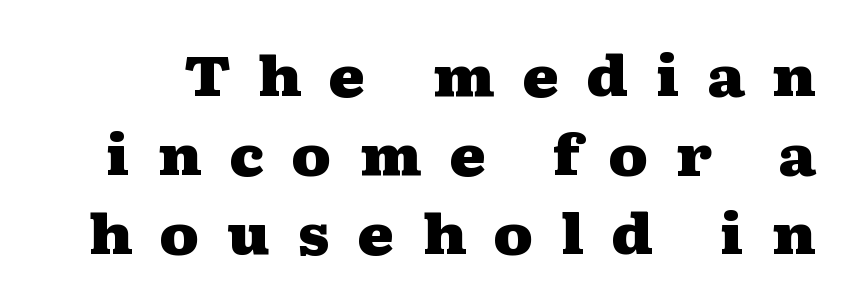
The image shows 56 px heavy, wide serif type, upright; set normal line spacing (1.41x), unusually wide letter spacing (+0.48 em), not underlined; medium stroke contrast and a medium x-height.
